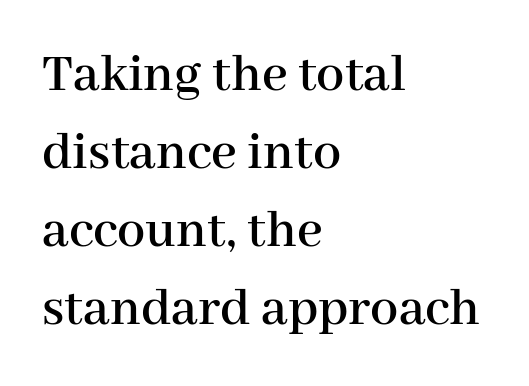
The image shows 56 px serif type, upright; set left-aligned, normal line spacing (1.39x), normal letter spacing, not underlined; high stroke contrast and a medium x-height.
